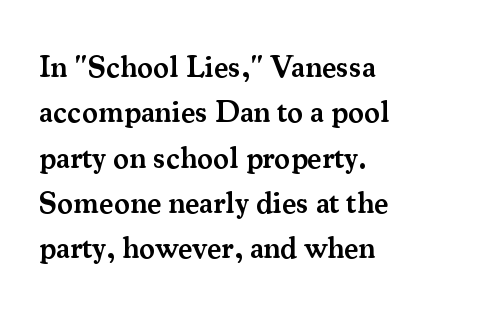
Q: Is the text bold? A: Semi-bold.
Q: Is the text italic (slanted)? A: No, it is upright.
Q: Is the typeface a serif or a sans-serif typeface? A: Serif.
Q: Is the text underlined? A: No.
Q: How is the paragraph aligned? A: Left-aligned.
Q: Is the spacing between letters normal or unusually wide? A: Normal.
Q: Is the spacing between lines tight, normal or loose? A: Normal.
Q: Width (condensed, normal, or wide)? A: Normal.
Q: Stroke contrast? A: Medium.
Q: x-height? A: Small.
Q: Monospaced? A: No.
